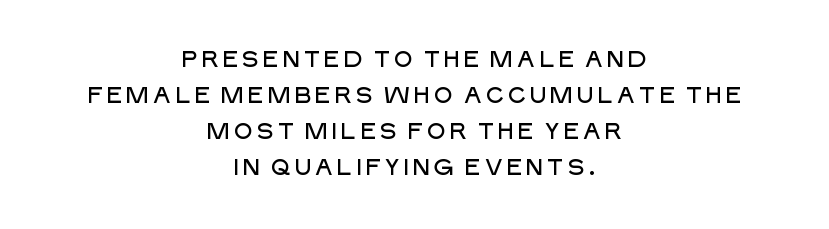
The image shows 22 px text type, upright; set centered, normal line spacing (1.63x), not underlined.
